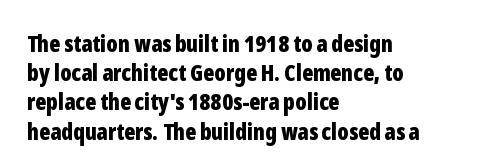
Q: Is the text bold? A: Yes.
Q: Is the text italic (slanted)? A: No, it is upright.
Q: Is the text underlined? A: No.
Q: How is the paragraph aligned? A: Left-aligned.
Q: Is the spacing between letters normal or unusually wide? A: Normal.
Q: Is the spacing between lines tight, normal or loose? A: Normal.
